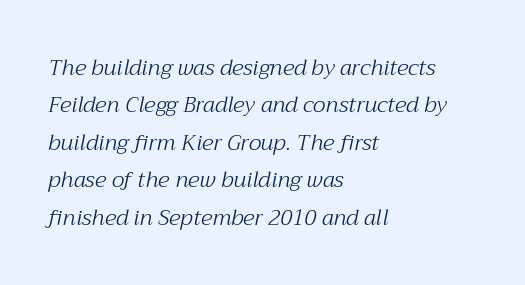
Q: Is the text bold? A: No.
Q: Is the text italic (slanted)? A: Yes, it leans right by about 12 degrees.
Q: Is the text underlined? A: No.
Q: How is the paragraph aligned? A: Left-aligned.
Q: Is the spacing between letters normal or unusually wide? A: Normal.
Q: Is the spacing between lines tight, normal or loose? A: Normal.
